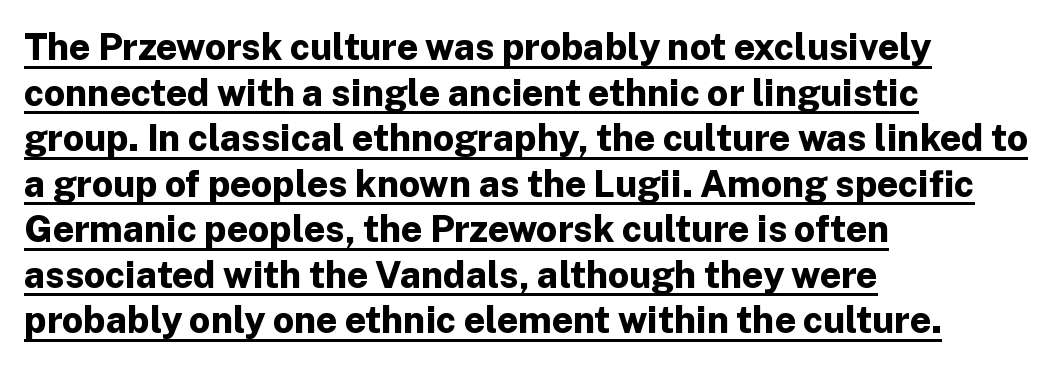
{"serif": "no", "italic": "no", "bold": "yes", "weight": "bold", "width": "normal", "stroke_contrast": "low", "x_height": "medium", "monospaced": "no", "underline": "yes", "align": "left", "line_spacing_ratio": 1.23, "letter_spacing": "normal", "letter_spacing_em": 0.0, "glyph_px": 37}
